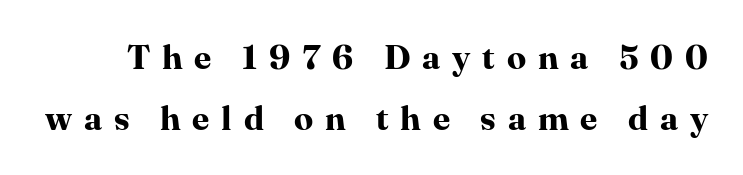
Q: Is the text bold? A: Yes.
Q: Is the text italic (slanted)? A: No, it is upright.
Q: Is the typeface a serif or a sans-serif typeface? A: Serif.
Q: Is the text underlined? A: No.
Q: Is the spacing between letters normal or unusually wide? A: Unusually wide.
Q: Width (condensed, normal, or wide)? A: Normal.
Q: Stroke contrast? A: High.
Q: x-height? A: Medium.
Q: Monospaced? A: No.
